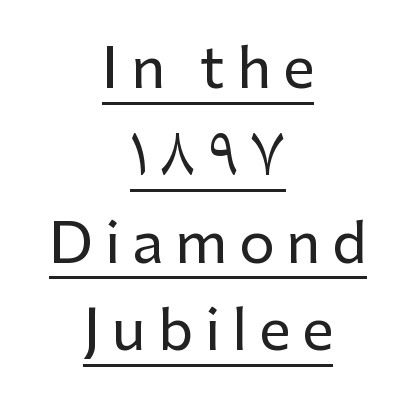
Character widths vary here, with narrow letters taking less room than wide ones. This sample keeps an unexceptional amount of space between lines. The tracking reads as deliberately expanded to a designer's eye. The text block is weighted toward neither margin, spreading evenly from the middle. Style check: upright.
